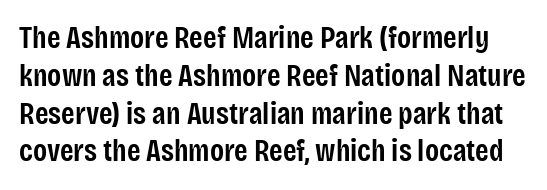
Q: Is the text bold? A: Semi-bold.
Q: Is the text italic (slanted)? A: No, it is upright.
Q: Is the typeface a serif or a sans-serif typeface? A: Sans-serif.
Q: Is the text underlined? A: No.
Q: Is the spacing between letters normal or unusually wide? A: Normal.
Q: Width (condensed, normal, or wide)? A: Condensed.
Q: Stroke contrast? A: Low.
Q: x-height? A: Large.
Q: Monospaced? A: No.
